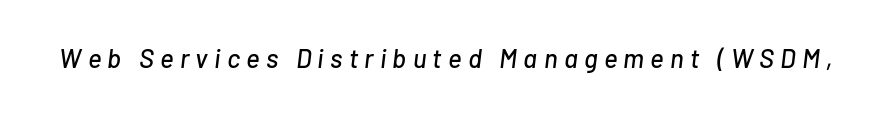
The image shows 26 px text type, italic (leaning right); set unusually wide letter spacing (+0.24 em), not underlined.
